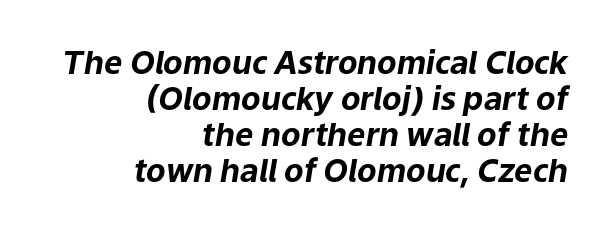
Q: Is the text bold? A: Yes.
Q: Is the text italic (slanted)? A: Yes, it leans right by about 9 degrees.
Q: Is the text underlined? A: No.
Q: How is the paragraph aligned? A: Right-aligned.
Q: Is the spacing between letters normal or unusually wide? A: Normal.
Q: Is the spacing between lines tight, normal or loose? A: Tight.
Q: Width (condensed, normal, or wide)? A: Normal.
Q: Stroke contrast? A: Low.
Q: x-height? A: Medium.
Q: Monospaced? A: No.
